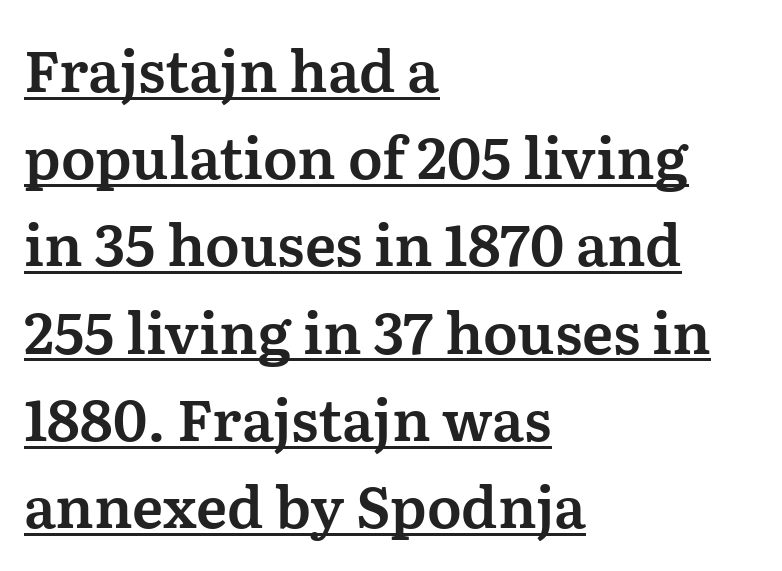
The image shows 57 px serif type, upright; set left-aligned, normal line spacing (1.53x), normal letter spacing, underlined; medium stroke contrast and a medium x-height.
